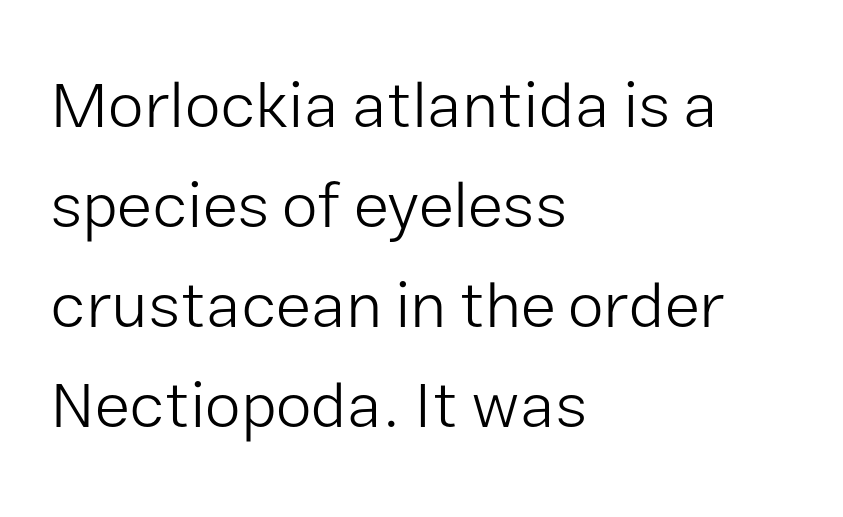
The image shows 65 px light sans-serif type, upright; set left-aligned, normal line spacing (1.54x), normal letter spacing, not underlined; low stroke contrast and a medium x-height.
